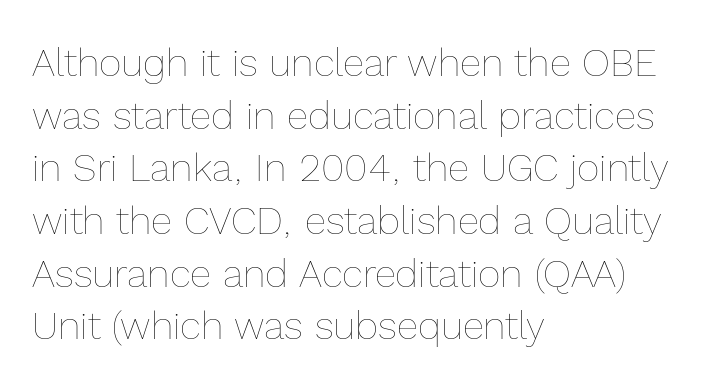
A bare baseline throughout the passage. Regular leading. Spacing verdict: proportional, widths tailored to each character. The letters sit at their default tracking, neither squeezed nor spread. Leftover space on each line is placed entirely after the last word. This is roman type, the default non-slanted kind.
